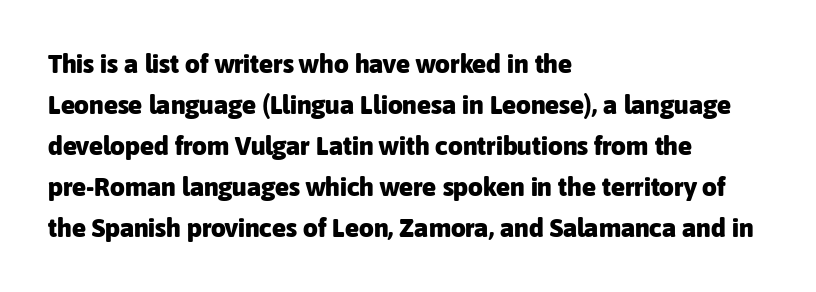
Q: Is the text bold? A: Yes.
Q: Is the text italic (slanted)? A: No, it is upright.
Q: Is the text underlined? A: No.
Q: How is the paragraph aligned? A: Left-aligned.
Q: Is the spacing between letters normal or unusually wide? A: Normal.
Q: Is the spacing between lines tight, normal or loose? A: Normal.
